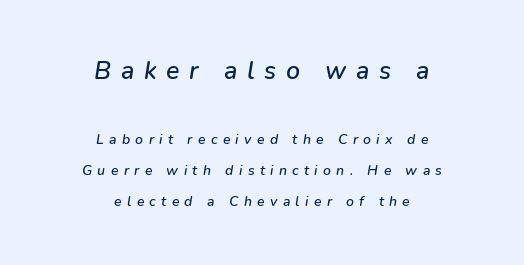
{"italic": "yes", "lean": "right", "slant_degrees": 9, "underline": "no", "align": "center", "line_spacing": "loose", "line_spacing_ratio": 2.23, "letter_spacing": "wide", "letter_spacing_em": 0.38, "larger_block": "first", "size_ratio": 1.79, "glyph_px": 25}
